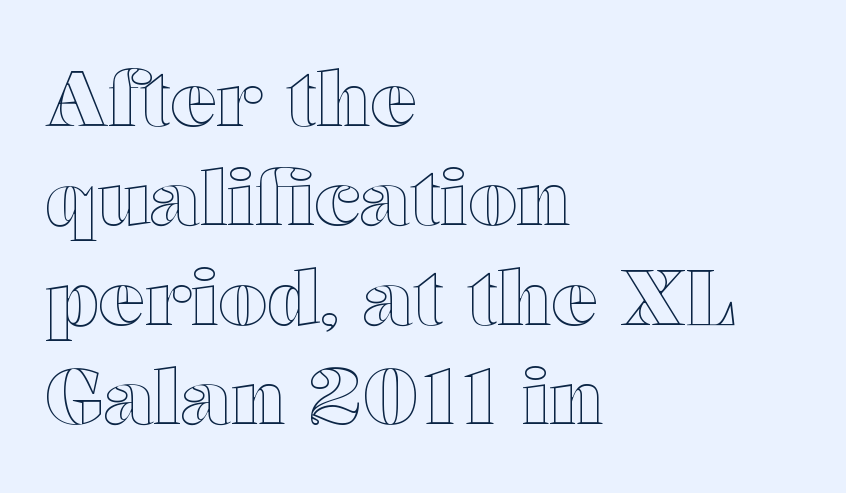
Q: Is the text italic (slanted)? A: No, it is upright.
Q: Is the text underlined? A: No.
Q: How is the paragraph aligned? A: Left-aligned.
Q: Is the spacing between letters normal or unusually wide? A: Normal.
Q: Is the spacing between lines tight, normal or loose? A: Normal.
Q: Width (condensed, normal, or wide)? A: Wide.
Q: x-height? A: Medium.
Q: Monospaced? A: No.
